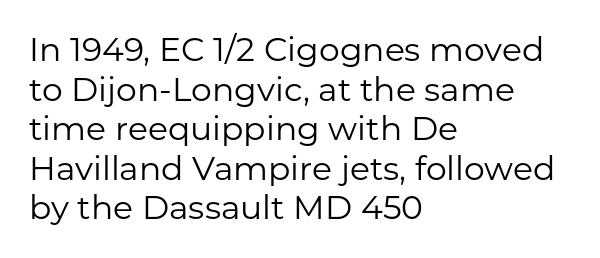
Q: Is the text bold? A: No.
Q: Is the text italic (slanted)? A: No, it is upright.
Q: Is the typeface a serif or a sans-serif typeface? A: Sans-serif.
Q: Is the text underlined? A: No.
Q: How is the paragraph aligned? A: Left-aligned.
Q: Is the spacing between letters normal or unusually wide? A: Normal.
Q: Width (condensed, normal, or wide)? A: Normal.
Q: Stroke contrast? A: Low.
Q: x-height? A: Medium.
Q: Monospaced? A: No.
